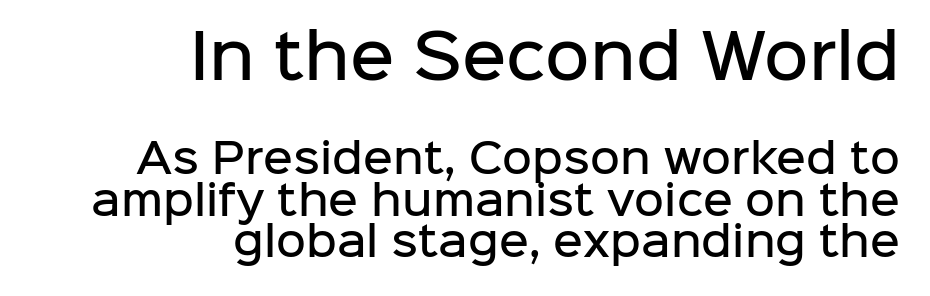
Q: Is the text bold? A: Semi-bold.
Q: Is the text italic (slanted)? A: No, it is upright.
Q: Is the typeface a serif or a sans-serif typeface? A: Sans-serif.
Q: Is the text underlined? A: No.
Q: How is the paragraph aligned? A: Right-aligned.
Q: Is the spacing between letters normal or unusually wide? A: Normal.
Q: Is the spacing between lines tight, normal or loose? A: Tight.
Q: Which block of text is set in a larger size, the first (top) or the second (bottom)? A: The first (top) one.
Q: Width (condensed, normal, or wide)? A: Normal.
Q: Stroke contrast? A: Low.
Q: x-height? A: Medium.
Q: Monospaced? A: No.
